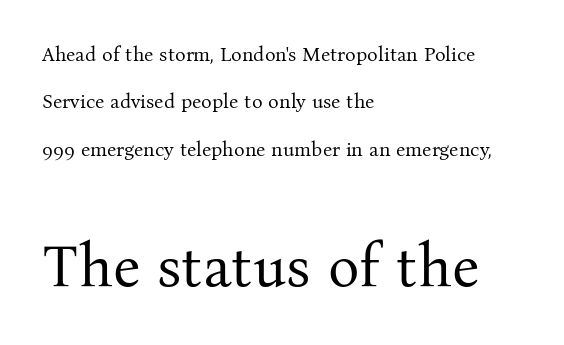
The image shows 59 px regular-weight serif type, upright; set left-aligned, loose line spacing (2.37x), normal letter spacing, not underlined; the second (bottom) block is 2.95x larger; medium stroke contrast and a medium x-height.
